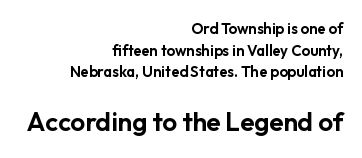
The image shows 26 px text type, upright; set right-aligned, normal line spacing (1.45x), normal letter spacing, not underlined; the second (bottom) block is 1.73x larger.
